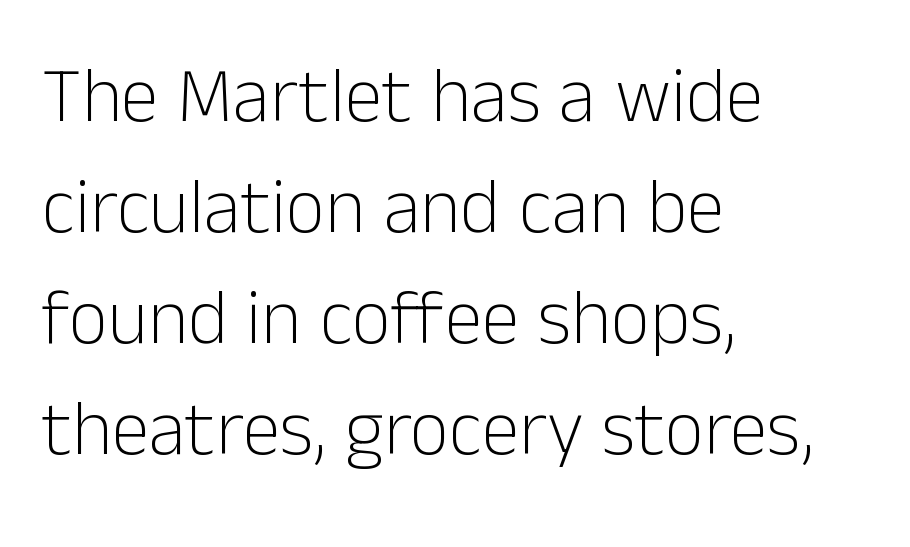
{"serif": "no", "italic": "no", "bold": "no", "weight": "light", "width": "normal", "stroke_contrast": "low", "x_height": "medium", "monospaced": "no", "underline": "no", "align": "left", "line_spacing": "normal", "line_spacing_ratio": 1.44, "letter_spacing": "normal", "letter_spacing_em": 0.0, "glyph_px": 77}
